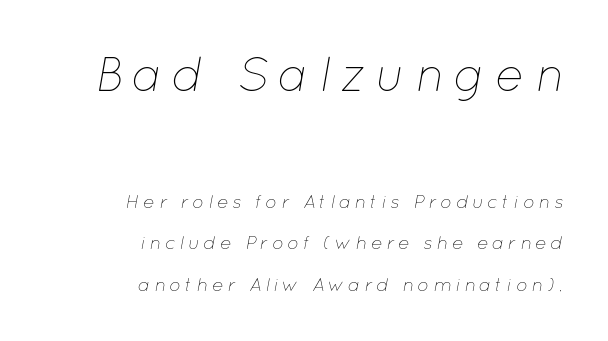
Q: Is the text bold? A: No.
Q: Is the text italic (slanted)? A: Yes, it leans right by about 12 degrees.
Q: Is the text underlined? A: No.
Q: How is the paragraph aligned? A: Right-aligned.
Q: Is the spacing between letters normal or unusually wide? A: Unusually wide.
Q: Is the spacing between lines tight, normal or loose? A: Loose.
Q: Which block of text is set in a larger size, the first (top) or the second (bottom)? A: The first (top) one.
Q: Width (condensed, normal, or wide)? A: Normal.
Q: Stroke contrast? A: Low.
Q: x-height? A: Medium.
Q: Monospaced? A: No.
